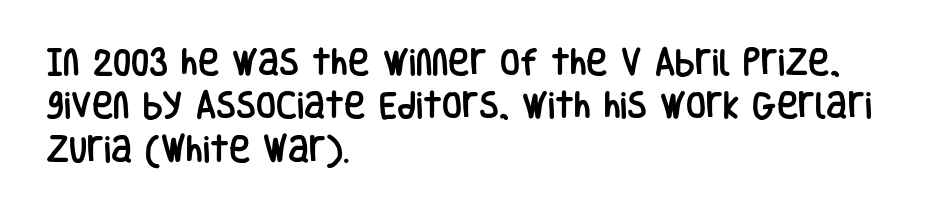
Clear beneath every line of the passage. The paragraph has a hard left edge and a soft right edge. This sample uses an upright cut, with every glyph sitting square on the baseline. Evenly set lines give the paragraph a standard silhouette. These lines are rendered in a variable-pitch font. The passage shown has conventional tracking throughout.
